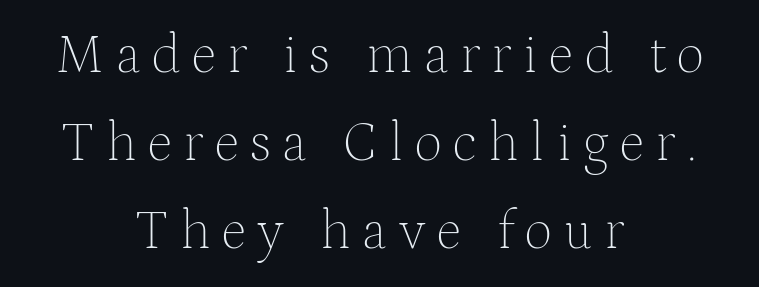
Q: Is the text bold? A: No.
Q: Is the text italic (slanted)? A: No, it is upright.
Q: Is the typeface a serif or a sans-serif typeface? A: Serif.
Q: Is the text underlined? A: No.
Q: How is the paragraph aligned? A: Centered.
Q: Is the spacing between letters normal or unusually wide? A: Unusually wide.
Q: Is the spacing between lines tight, normal or loose? A: Normal.
Q: Width (condensed, normal, or wide)? A: Normal.
Q: Stroke contrast? A: Medium.
Q: x-height? A: Medium.
Q: Monospaced? A: No.
